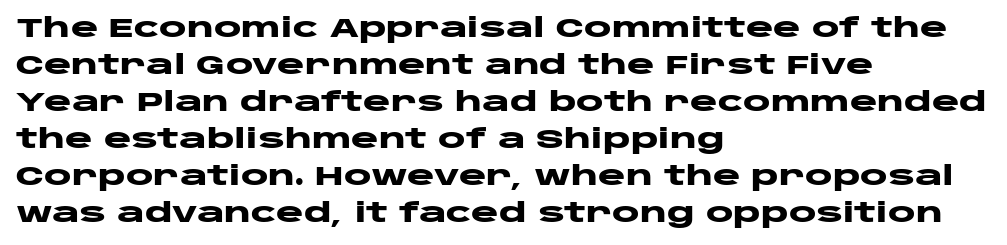
These words are printed bold, with thick strokes throughout. Between one letter and the next there's only the usual sliver of space. The letters stand straight up with perfectly vertical stems. The rendering anchors every line to the left-hand side. The leading is moderate, giving the passage an even texture.
